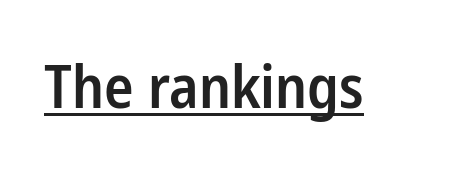
{"serif": "no", "italic": "no", "bold": "semi", "weight": "semibold", "width": "condensed", "stroke_contrast": "low", "x_height": "medium", "monospaced": "no", "underline": "yes", "letter_spacing": "normal", "letter_spacing_em": 0.0, "glyph_px": 59}
